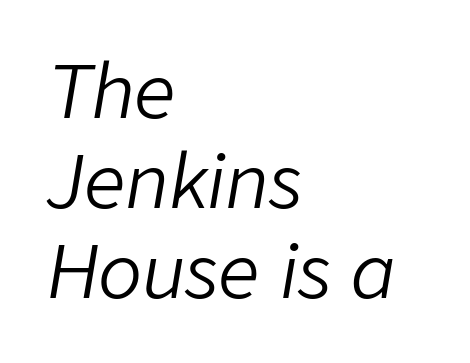
Rendered with sloped, italic letterforms. The face used here is rendered with its standard letterfit. Nobody drew a line under any word here. Here the designer chose a conventional face with non-uniform glyph widths.
